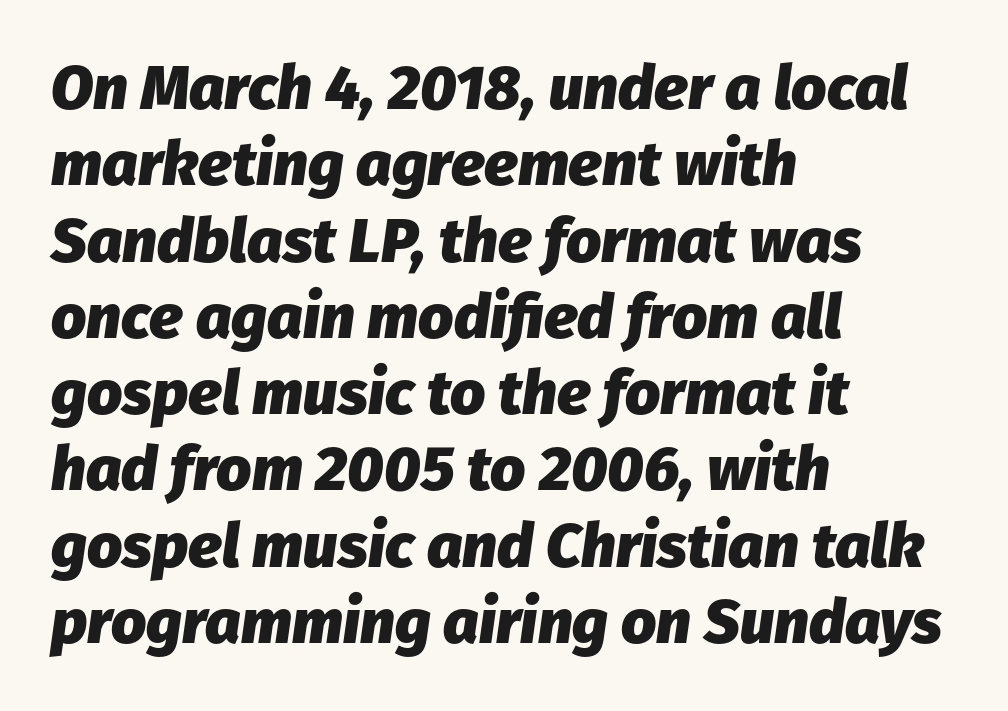
{"italic": "yes", "lean": "right", "slant_degrees": 8, "bold": "yes", "weight": "heavy", "width": "normal", "stroke_contrast": "low", "x_height": "medium", "monospaced": "no", "underline": "no", "align": "left", "line_spacing_ratio": 1.23, "letter_spacing": "normal", "letter_spacing_em": 0.0, "glyph_px": 62}
